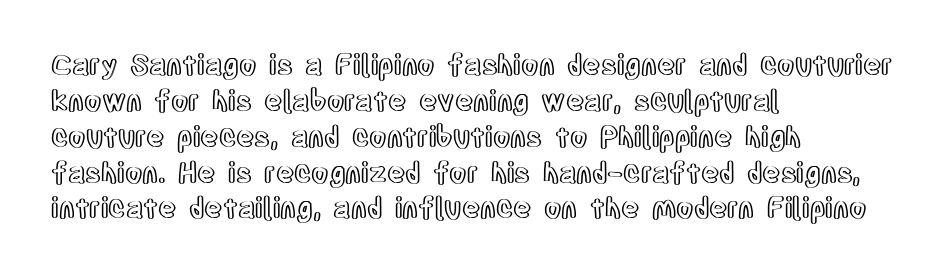
Q: Is the text italic (slanted)? A: No, it is upright.
Q: Is the text underlined? A: No.
Q: How is the paragraph aligned? A: Left-aligned.
Q: Is the spacing between letters normal or unusually wide? A: Normal.
Q: Is the spacing between lines tight, normal or loose? A: Normal.
Q: Width (condensed, normal, or wide)? A: Condensed.
Q: x-height? A: Large.
Q: Monospaced? A: No.
